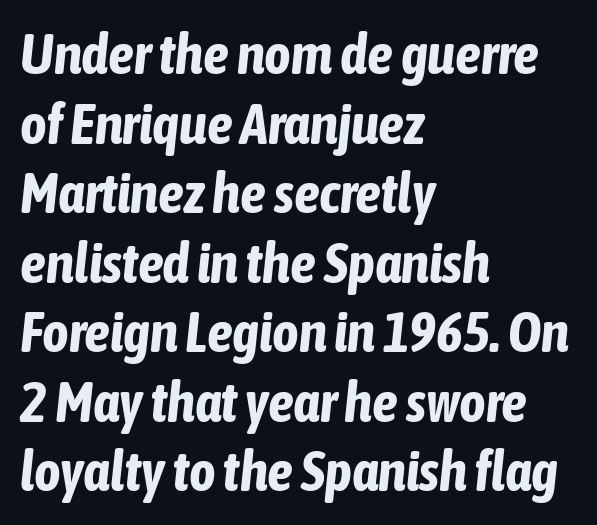
The image shows 57 px bold, condensed type, italic (leaning right); set left-aligned, line spacing 1.22x, normal letter spacing, not underlined; low stroke contrast and a medium x-height.
